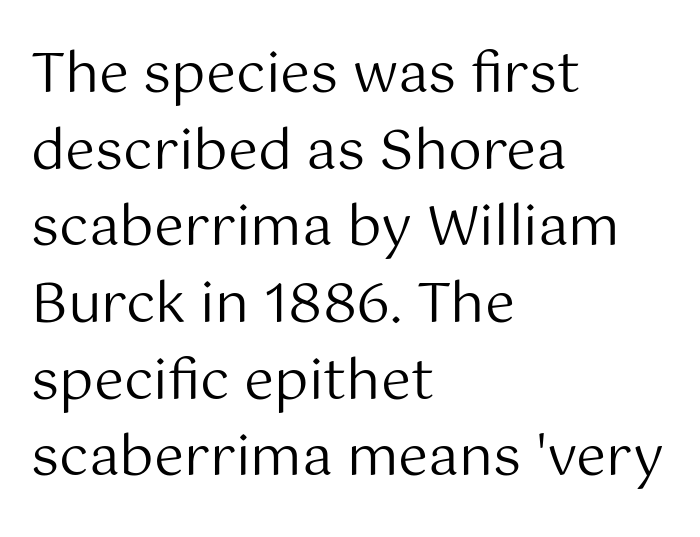
Looks like regular typesetting: each glyph gets only the width it needs. Where is the straight margin? On the left. Posture: straight, roman, zero tilt. Unbolded letterforms with no extra heft. I'd call this a sans setting — the letters go barefoot. Letter spacing: default.
